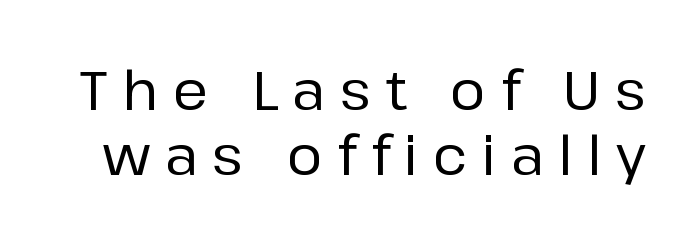
The image shows 54 px sans-serif type, upright; set line spacing 1.2x, unusually wide letter spacing (+0.27 em), not underlined; low stroke contrast and a medium x-height.
